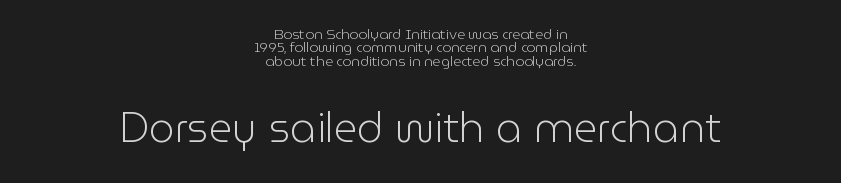
The image shows 41 px light sans-serif type, upright; set centered, tight line spacing (0.95x), normal letter spacing, not underlined; the second (bottom) block is 2.93x larger; low stroke contrast and a medium x-height.
